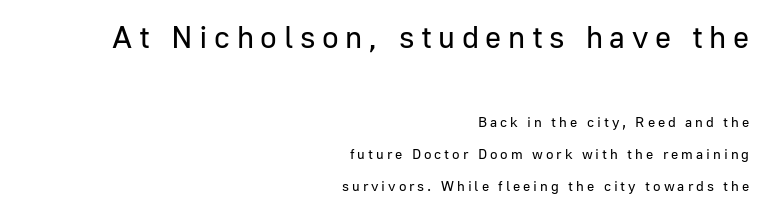
Q: Is the text bold? A: No.
Q: Is the text italic (slanted)? A: No, it is upright.
Q: Is the typeface a serif or a sans-serif typeface? A: Sans-serif.
Q: Is the text underlined? A: No.
Q: How is the paragraph aligned? A: Right-aligned.
Q: Is the spacing between letters normal or unusually wide? A: Unusually wide.
Q: Is the spacing between lines tight, normal or loose? A: Loose.
Q: Which block of text is set in a larger size, the first (top) or the second (bottom)? A: The first (top) one.
Q: Width (condensed, normal, or wide)? A: Normal.
Q: Stroke contrast? A: Low.
Q: x-height? A: Medium.
Q: Monospaced? A: No.
